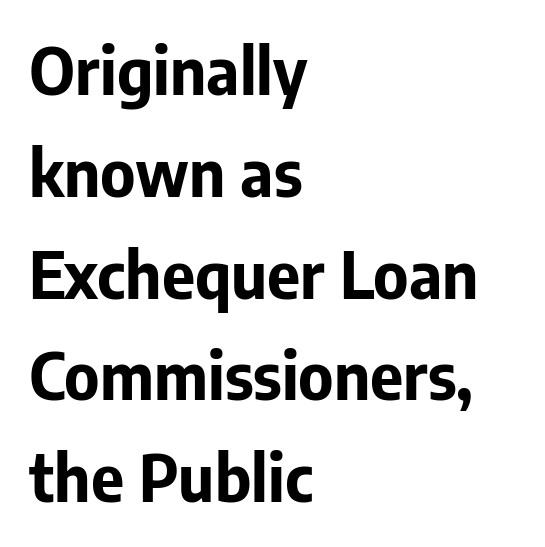
A student would call this left alignment; a typographer would say flush left, rag right. Successive baselines arrive at the customary interval. These lines carry a lot of weight — the face is fully bold. Is this a sans? Yes — the strokes have no serifs.
